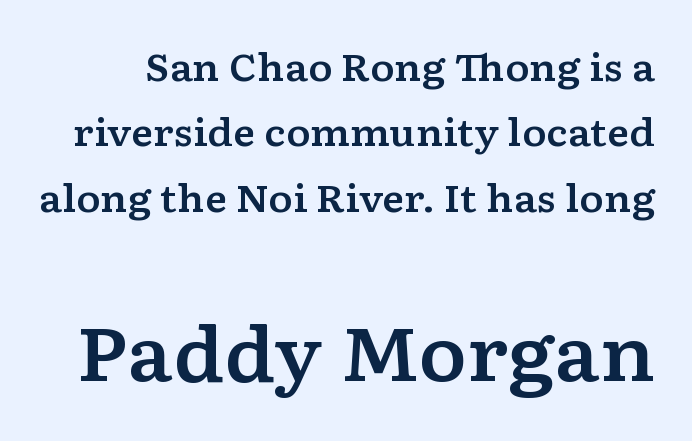
Q: Is the text italic (slanted)? A: No, it is upright.
Q: Is the typeface a serif or a sans-serif typeface? A: Serif.
Q: Is the text underlined? A: No.
Q: Is the spacing between letters normal or unusually wide? A: Normal.
Q: Which block of text is set in a larger size, the first (top) or the second (bottom)? A: The second (bottom) one.
Q: Width (condensed, normal, or wide)? A: Wide.
Q: Stroke contrast? A: Low.
Q: x-height? A: Medium.
Q: Monospaced? A: No.
